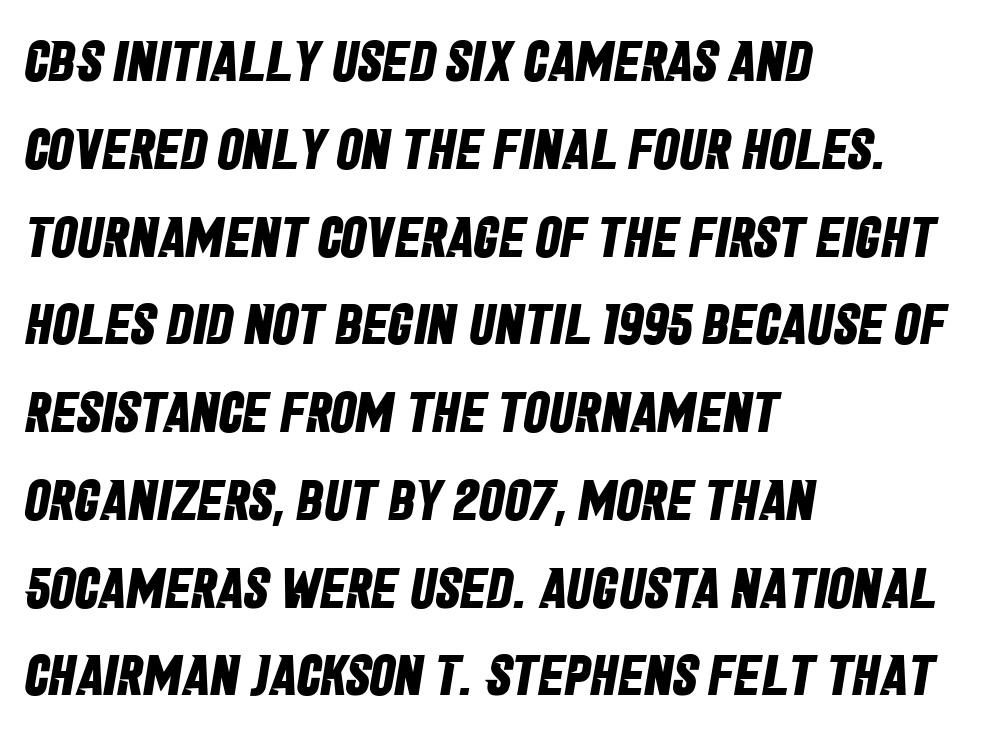
The image shows 57 px bold, condensed sans-serif type; set left-aligned, normal line spacing (1.54x), normal letter spacing, not underlined; low stroke contrast and a large x-height.
